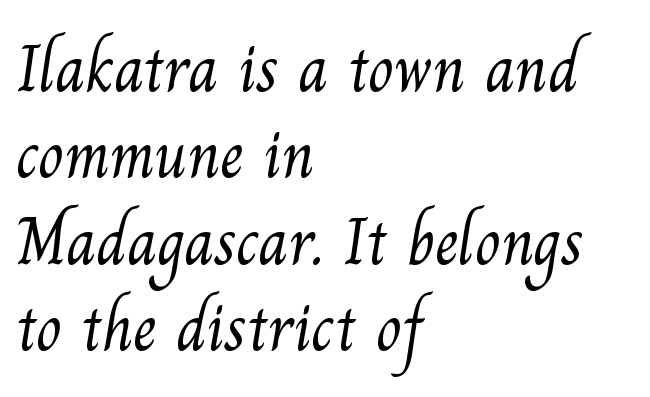
{"serif": "yes", "bold": "no", "weight": "light", "width": "normal", "stroke_contrast": "medium", "x_height": "small", "monospaced": "no", "underline": "no", "align": "left", "line_spacing": "normal", "line_spacing_ratio": 1.29, "letter_spacing": "normal", "letter_spacing_em": 0.0, "glyph_px": 67}
